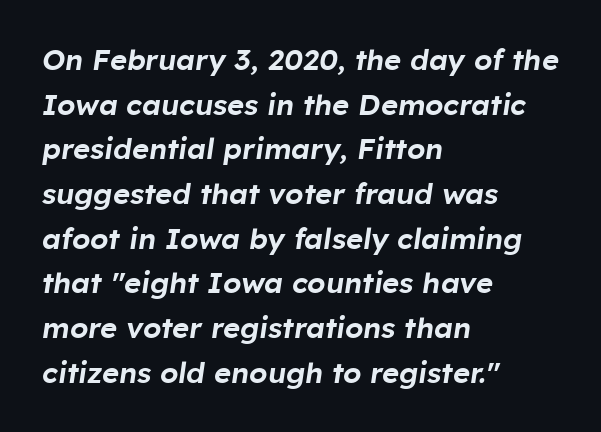
{"italic": "yes", "lean": "right", "slant_degrees": 8, "width": "normal", "stroke_contrast": "low", "x_height": "medium", "monospaced": "no", "underline": "no", "align": "left", "line_spacing": "normal", "line_spacing_ratio": 1.54, "letter_spacing": "normal", "letter_spacing_em": 0.0, "glyph_px": 29}
